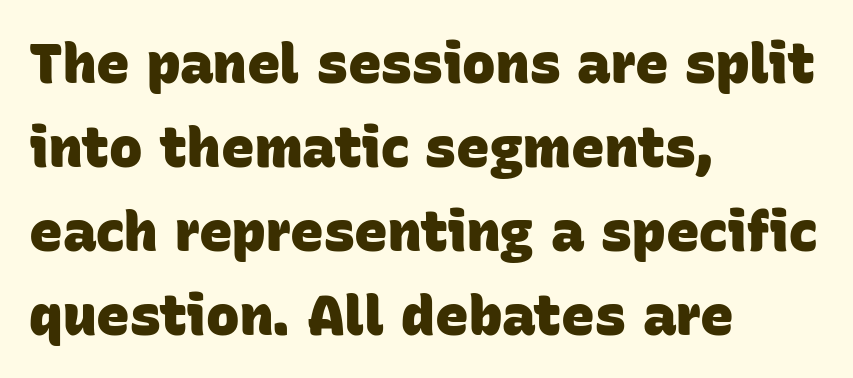
Q: Is the text bold? A: Yes.
Q: Is the typeface a serif or a sans-serif typeface? A: Sans-serif.
Q: Is the text underlined? A: No.
Q: How is the paragraph aligned? A: Left-aligned.
Q: Is the spacing between letters normal or unusually wide? A: Normal.
Q: Is the spacing between lines tight, normal or loose? A: Normal.
Q: Width (condensed, normal, or wide)? A: Normal.
Q: Stroke contrast? A: Low.
Q: x-height? A: Large.
Q: Monospaced? A: No.
